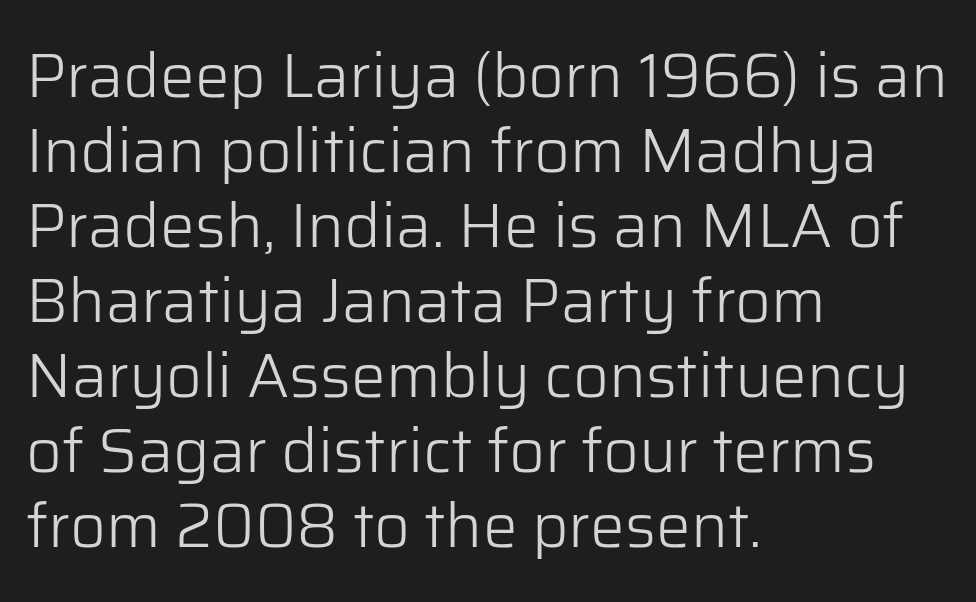
Q: Is the text bold? A: No.
Q: Is the text italic (slanted)? A: No, it is upright.
Q: Is the typeface a serif or a sans-serif typeface? A: Sans-serif.
Q: Is the text underlined? A: No.
Q: How is the paragraph aligned? A: Left-aligned.
Q: Is the spacing between letters normal or unusually wide? A: Normal.
Q: Width (condensed, normal, or wide)? A: Normal.
Q: Stroke contrast? A: Low.
Q: x-height? A: Medium.
Q: Monospaced? A: No.
